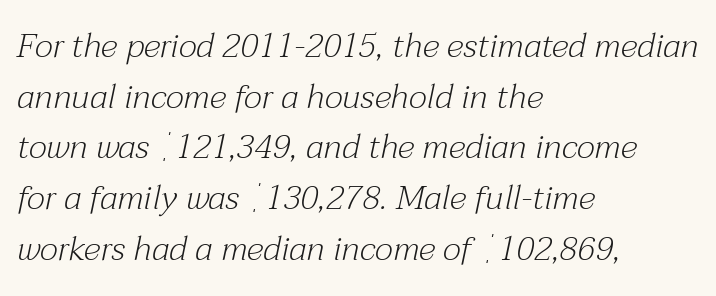
The rows are spaced the way most documents space them. Anything drawn beneath the words? Only blank space. A typesetter would call this zero additional tracking. These lines stack with their left ends in a neat column. No extra ink here — the face is not bold. In terms of letterform style, serifs are clearly present.
